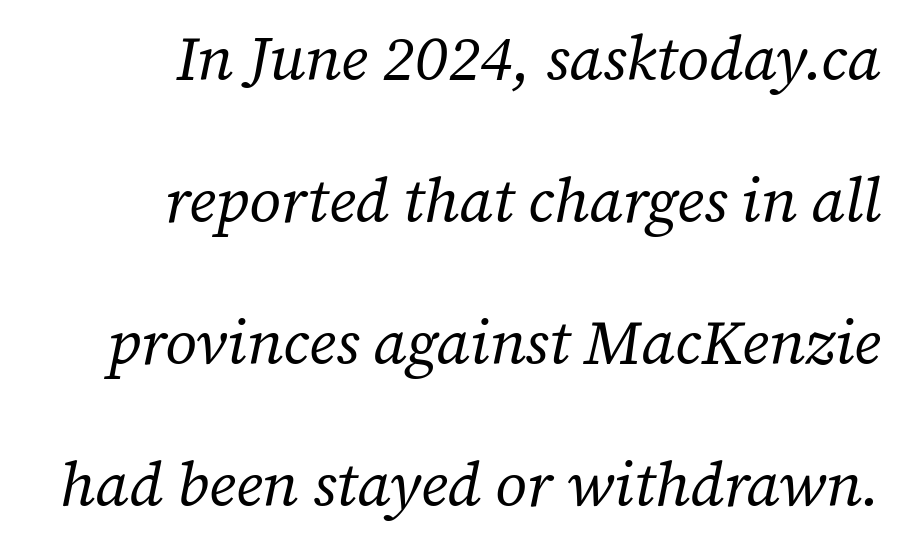
The typesetting does not lean heavy: it is not bold. Examine the stroke ends and you'll spot serifs. The face used here is rendered with its standard letterfit. Looking at the ascenders, they clearly lean.
